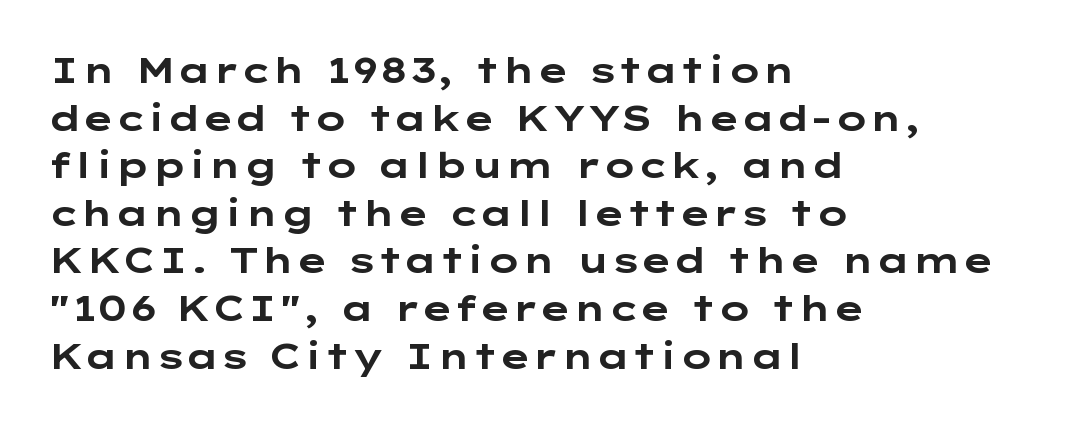
Q: Is the text bold? A: Yes.
Q: Is the text italic (slanted)? A: No, it is upright.
Q: Is the typeface a serif or a sans-serif typeface? A: Sans-serif.
Q: Is the text underlined? A: No.
Q: How is the paragraph aligned? A: Left-aligned.
Q: Is the spacing between letters normal or unusually wide? A: Normal.
Q: Is the spacing between lines tight, normal or loose? A: Normal.
Q: Width (condensed, normal, or wide)? A: Wide.
Q: Stroke contrast? A: Low.
Q: x-height? A: Medium.
